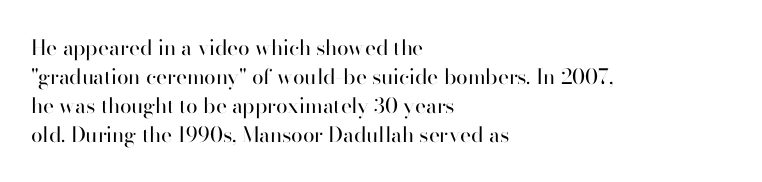
Q: Is the text bold? A: No.
Q: Is the text italic (slanted)? A: No, it is upright.
Q: Is the text underlined? A: No.
Q: How is the paragraph aligned? A: Left-aligned.
Q: Is the spacing between letters normal or unusually wide? A: Normal.
Q: Is the spacing between lines tight, normal or loose? A: Normal.
